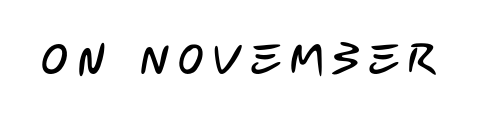
The image shows 43 px condensed sans-serif type; set unusually wide letter spacing (+0.21 em), not underlined; low stroke contrast and a large x-height.
